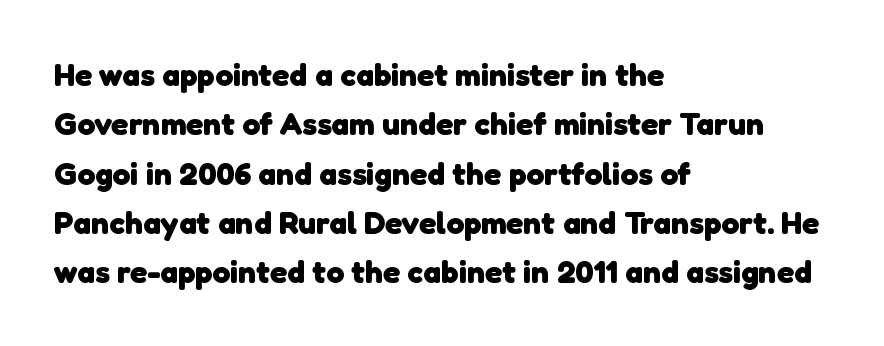
The image shows 32 px heavy sans-serif type; set left-aligned, normal line spacing (1.54x), normal letter spacing, not underlined; low stroke contrast and a medium x-height.
